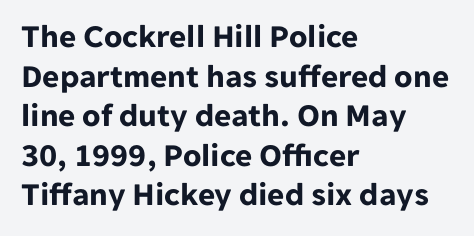
The passage shown is typeset with a sans-serif family. Nobody drew a line under any word here. Strokes here are thick enough to call this a true bold. Each line starts at the same left margin while the right side varies.
